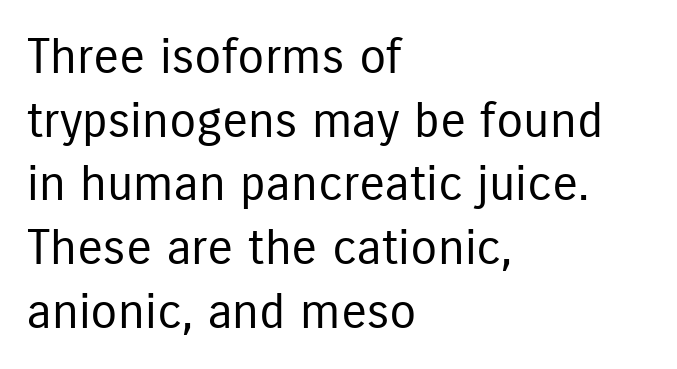
{"serif": "no", "italic": "no", "bold": "no", "weight": "regular", "width": "condensed", "stroke_contrast": "low", "x_height": "medium", "monospaced": "no", "underline": "no", "align": "left", "line_spacing": "normal", "line_spacing_ratio": 1.3, "letter_spacing": "normal", "letter_spacing_em": 0.0, "glyph_px": 49}
